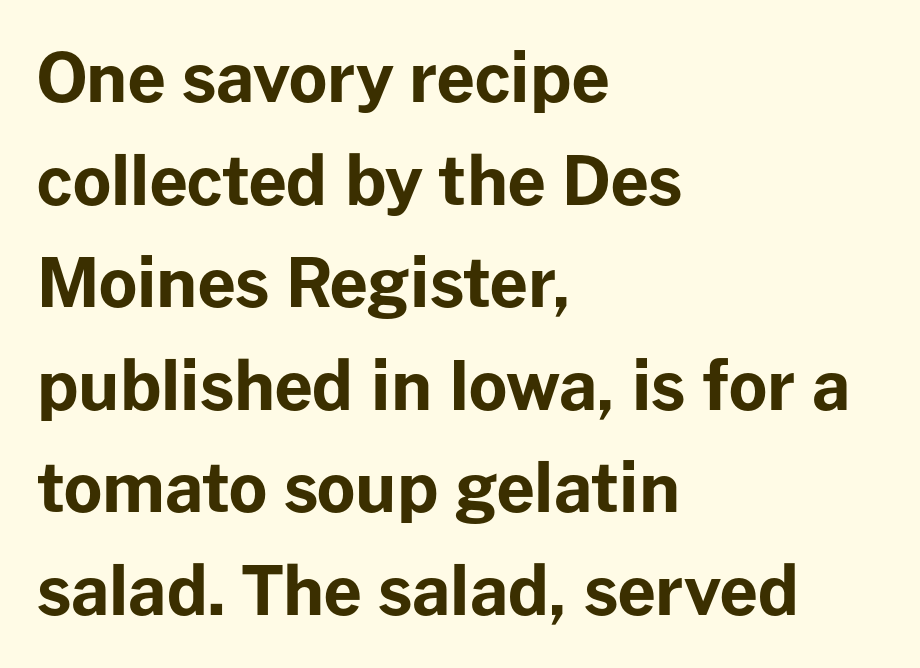
No italicization has been applied; the sample stays upright. The passage shown has conventional tracking throughout. Emphasis by weight is at full strength: bold. Rows of type keep a routine distance in the vertical direction. The letters advance in unequal steps, a hallmark of proportional type. Note: no serifs on the glyphs.
